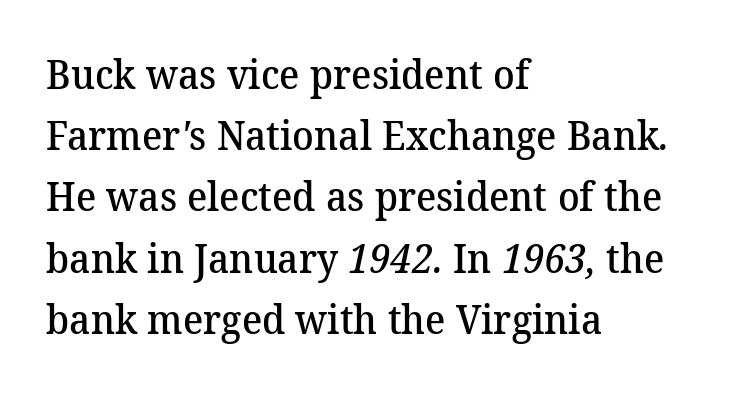
Q: Is the text bold? A: Semi-bold.
Q: Is the typeface a serif or a sans-serif typeface? A: Serif.
Q: Is the text underlined? A: No.
Q: How is the paragraph aligned? A: Left-aligned.
Q: Is the spacing between letters normal or unusually wide? A: Normal.
Q: Is the spacing between lines tight, normal or loose? A: Normal.
Q: Width (condensed, normal, or wide)? A: Normal.
Q: Stroke contrast? A: Medium.
Q: x-height? A: Medium.
Q: Monospaced? A: No.
